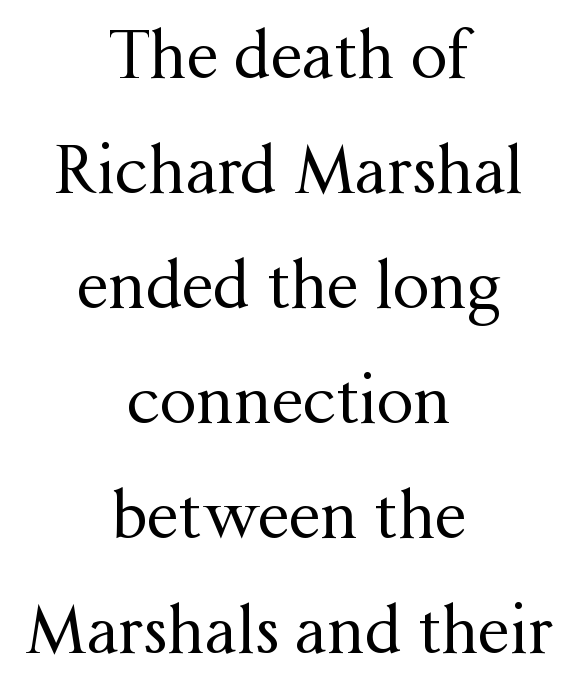
Q: Is the text bold? A: No.
Q: Is the text italic (slanted)? A: No, it is upright.
Q: Is the typeface a serif or a sans-serif typeface? A: Serif.
Q: Is the text underlined? A: No.
Q: How is the paragraph aligned? A: Centered.
Q: Is the spacing between letters normal or unusually wide? A: Normal.
Q: Width (condensed, normal, or wide)? A: Normal.
Q: Stroke contrast? A: Medium.
Q: x-height? A: Medium.
Q: Monospaced? A: No.
